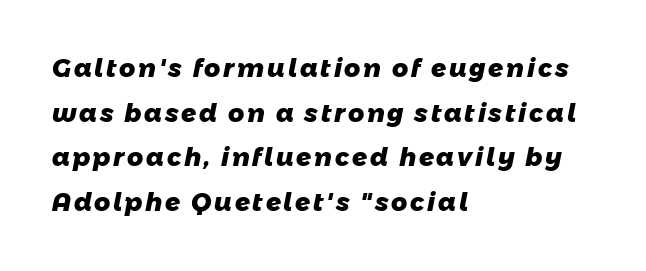
The image shows 25 px bold type; set left-aligned, line spacing 1.79x, not underlined.
